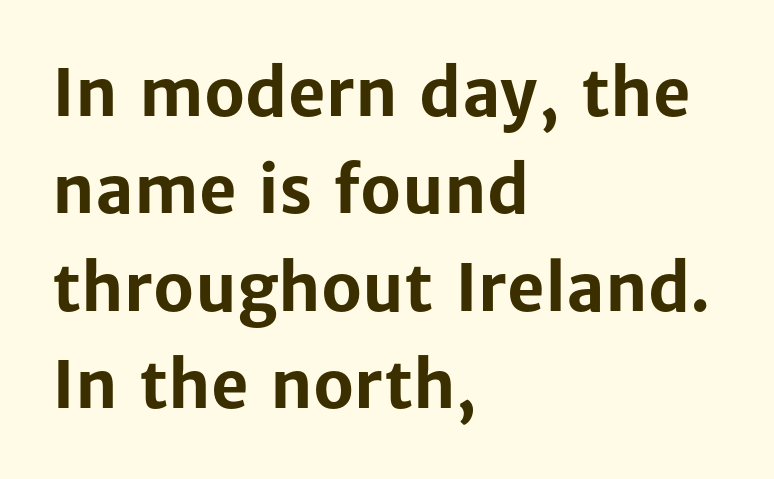
Q: Is the text bold? A: Yes.
Q: Is the text italic (slanted)? A: No, it is upright.
Q: Is the typeface a serif or a sans-serif typeface? A: Sans-serif.
Q: Is the text underlined? A: No.
Q: How is the paragraph aligned? A: Left-aligned.
Q: Is the spacing between letters normal or unusually wide? A: Normal.
Q: Is the spacing between lines tight, normal or loose? A: Normal.
Q: Width (condensed, normal, or wide)? A: Normal.
Q: Stroke contrast? A: Low.
Q: x-height? A: Medium.
Q: Monospaced? A: No.
